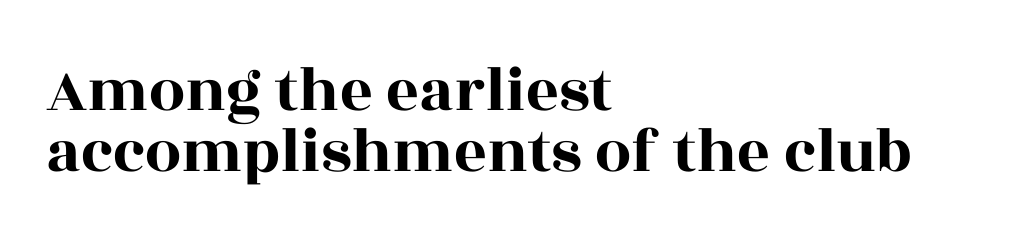
The typography opts for an upright posture over an oblique one. Clear beneath every line of the passage. Each line starts at the same left margin while the right side varies. Little horizontal feet cap the strokes, marking this as serif type. Vertically, the passage feels compressed, each row crowding the next. Does extra space separate the letters? No, they use regular spacing.
